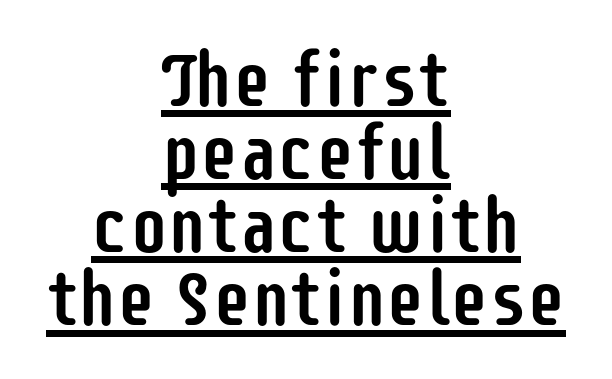
Look at the tracking — it's just the regular setting, nothing added. Proportional: the letters do not fall into vertical columns. The font's upright variant was chosen for this text. In terms of letterform style, serifs are entirely absent. A typographer would call this underscored text.
